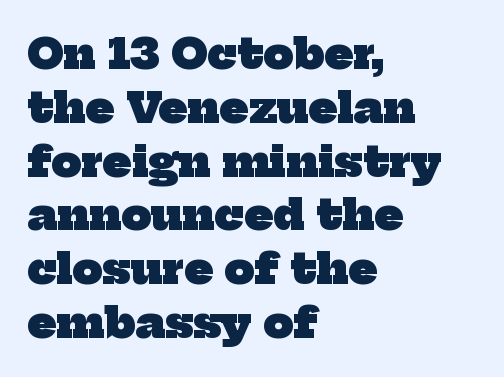
{"serif": "yes", "bold": "yes", "weight": "heavy", "width": "normal", "stroke_contrast": "low", "x_height": "medium", "monospaced": "no", "underline": "no", "align": "left", "line_spacing": "normal", "line_spacing_ratio": 1.28, "letter_spacing": "normal", "letter_spacing_em": 0.0, "glyph_px": 42}
